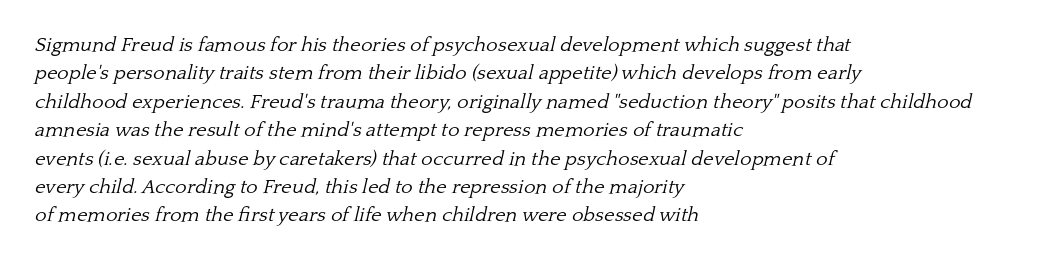
The image shows 20 px text type, italic (leaning right); set left-aligned, normal line spacing (1.42x), normal letter spacing, not underlined.
